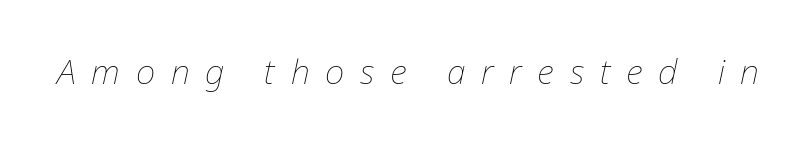
The image shows 34 px thin type, italic (leaning right); set unusually wide letter spacing (+0.46 em), not underlined; low stroke contrast and a medium x-height.
